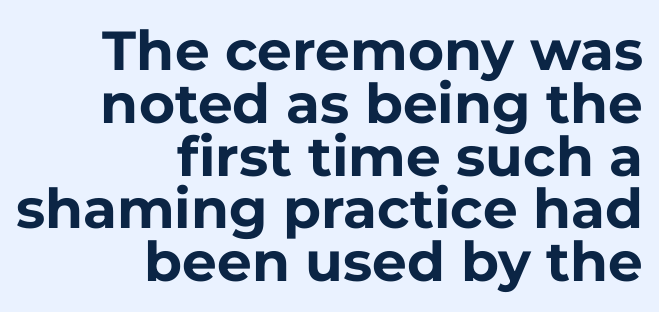
The image shows 55 px bold sans-serif type, upright; set right-aligned, tight line spacing (0.96x), normal letter spacing, not underlined; low stroke contrast and a medium x-height.
